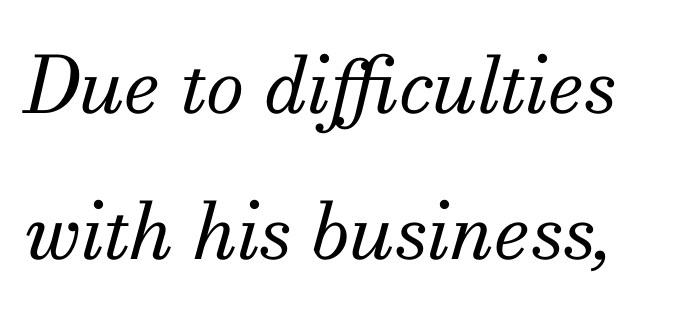
Q: Is the text bold? A: No.
Q: Is the text italic (slanted)? A: Yes, it leans right by about 13 degrees.
Q: Is the typeface a serif or a sans-serif typeface? A: Serif.
Q: Is the text underlined? A: No.
Q: Is the spacing between letters normal or unusually wide? A: Normal.
Q: Width (condensed, normal, or wide)? A: Normal.
Q: Stroke contrast? A: Medium.
Q: x-height? A: Small.
Q: Monospaced? A: No.
